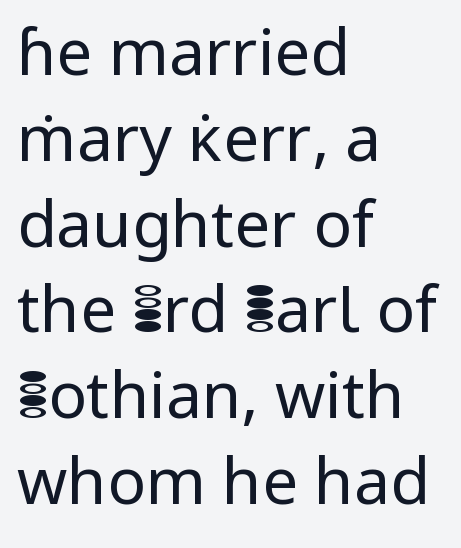
The weight tops out at a normal text grade. What's the leading like? Ordinary, nothing unusual. The rag falls on the right side of this text block. Each word holds together tightly as a unit, with standard inter-letter gaps.
